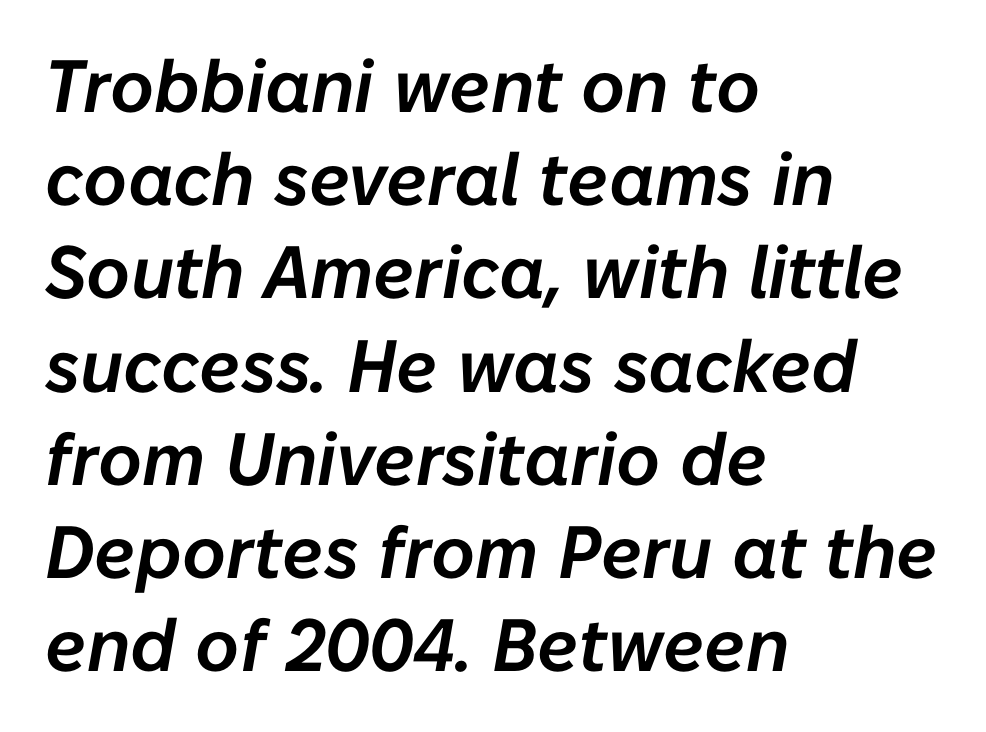
These lines are rendered in a variable-pitch font. The passage shown stacks its lines at a standard gap. Look at the tracking — it's just the regular setting, nothing added. The rag falls on the right side of this text block. Notice how the stems are inclined rather than vertical — that's the hallmark of italics. The gap between lines stays unmarked.
